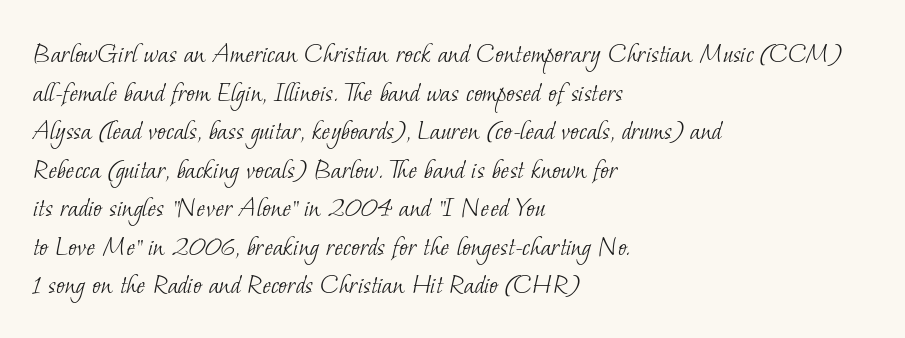
The image shows 29 px light serif type; set left-aligned, normal line spacing (1.33x), normal letter spacing, not underlined; low stroke contrast and a small x-height.
